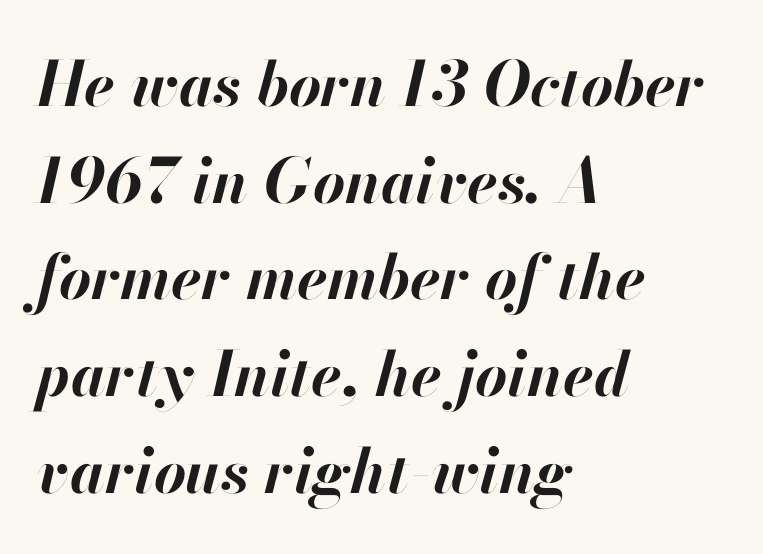
The image shows 62 px bold type, italic (leaning right); set left-aligned, normal line spacing (1.56x), normal letter spacing, not underlined; high stroke contrast and a small x-height.
